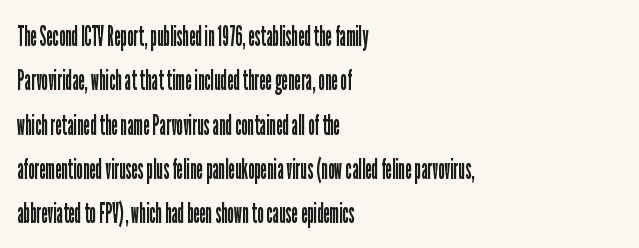
Default kerning and tracking; the words read as compact shapes. Style check: upright. This rendering features lettering with no underline. I'd call this a sans setting — the letters go barefoot. A typesetter would call this leading conventional body-copy spacing. Typeset ragged right — the left edge is the straight one.
